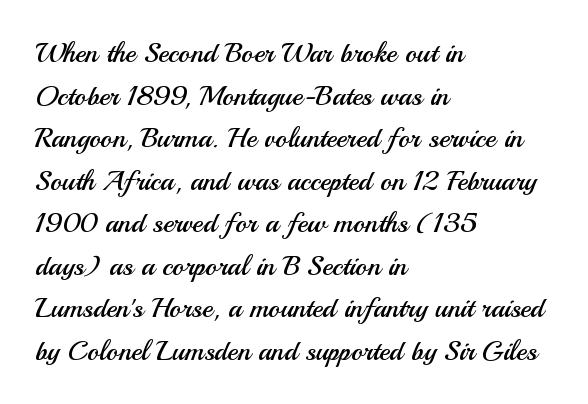
Q: Is the text bold? A: No.
Q: Is the text italic (slanted)? A: Yes.
Q: Is the typeface a serif or a sans-serif typeface? A: Sans-serif.
Q: Is the text underlined? A: No.
Q: How is the paragraph aligned? A: Left-aligned.
Q: Is the spacing between letters normal or unusually wide? A: Normal.
Q: Is the spacing between lines tight, normal or loose? A: Normal.
Q: Width (condensed, normal, or wide)? A: Normal.
Q: Stroke contrast? A: Medium.
Q: x-height? A: Small.
Q: Monospaced? A: No.
